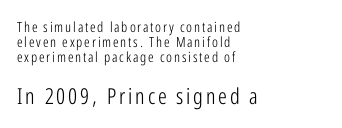
{"italic": "no", "bold": "no", "underline": "no", "align": "left", "line_spacing": "tight", "line_spacing_ratio": 1.07, "larger_block": "second", "size_ratio": 1.57, "glyph_px": 22}
